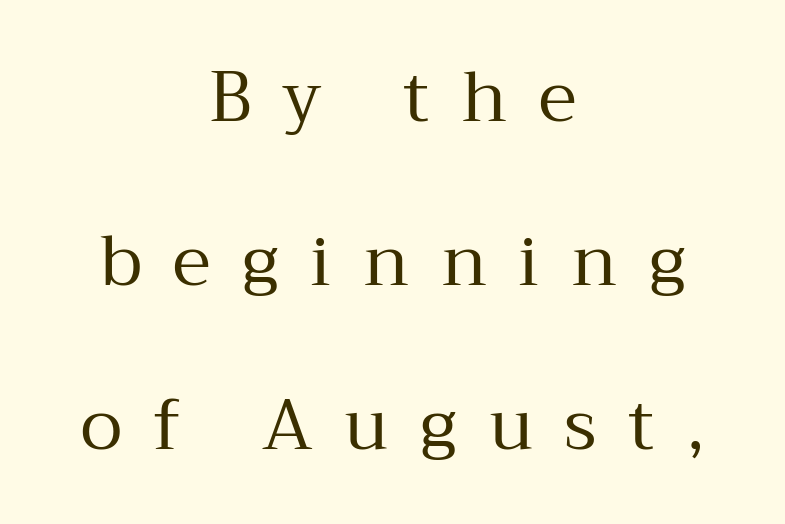
Q: Is the text bold? A: No.
Q: Is the text italic (slanted)? A: No, it is upright.
Q: Is the typeface a serif or a sans-serif typeface? A: Serif.
Q: Is the text underlined? A: No.
Q: How is the paragraph aligned? A: Centered.
Q: Is the spacing between letters normal or unusually wide? A: Unusually wide.
Q: Is the spacing between lines tight, normal or loose? A: Loose.
Q: Width (condensed, normal, or wide)? A: Normal.
Q: Stroke contrast? A: Medium.
Q: x-height? A: Medium.
Q: Monospaced? A: No.
